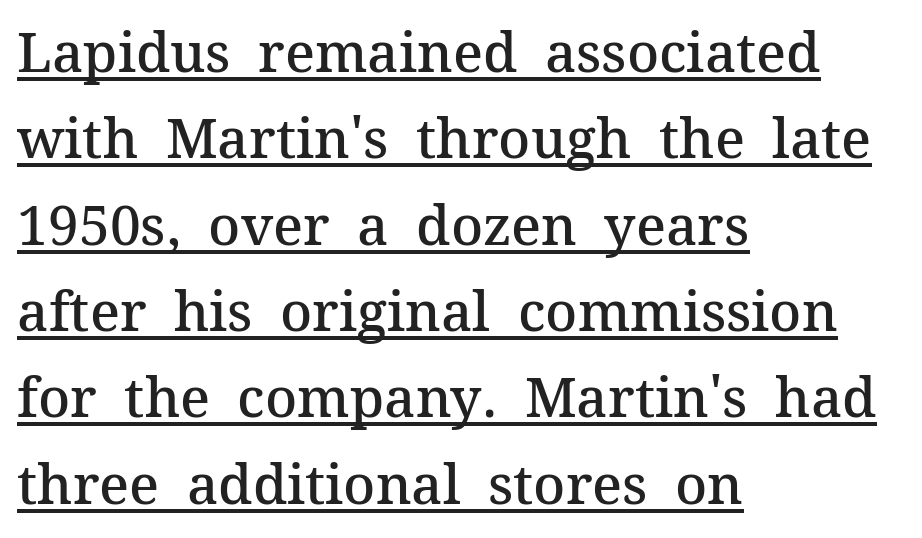
The image shows 55 px semibold serif type, upright; set left-aligned, normal line spacing (1.57x), normal letter spacing, underlined; medium stroke contrast and a medium x-height.
